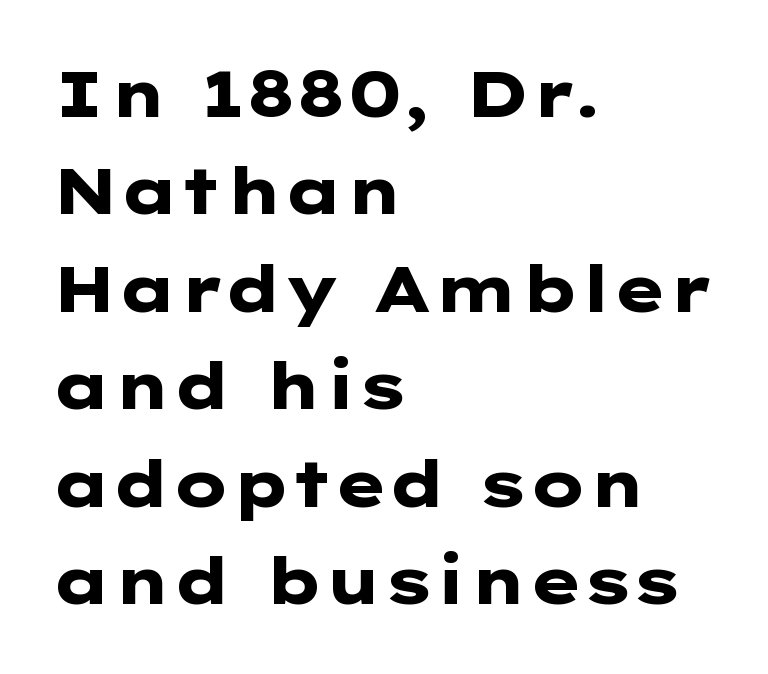
The image shows 65 px heavy, wide sans-serif type, upright; set left-aligned, normal line spacing (1.5x), normal letter spacing, not underlined; low stroke contrast and a medium x-height.
